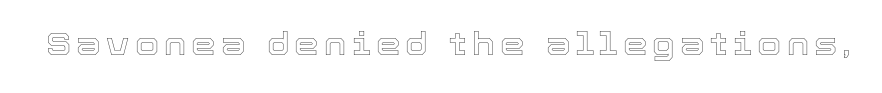
Q: Is the text italic (slanted)? A: No, it is upright.
Q: Is the text underlined? A: No.
Q: Width (condensed, normal, or wide)? A: Normal.
Q: x-height? A: Medium.
Q: Monospaced? A: No.
